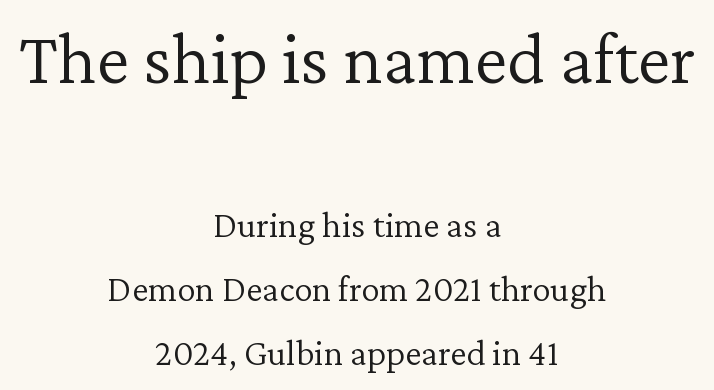
The image shows 74 px light serif type, upright; set centered, line spacing 1.73x, normal letter spacing, not underlined; the first (top) block is 2.0x larger; low stroke contrast and a medium x-height.
